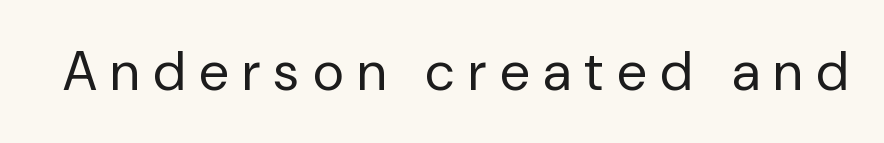
The type is letterspaced generously, with wide tracking. This is sans-serif lettering, the kind often seen on screens and signage. Stem width sits at or under what a default text font uses. Quick note: not italic, upright. Only glyphs here, with clear space below each row.
